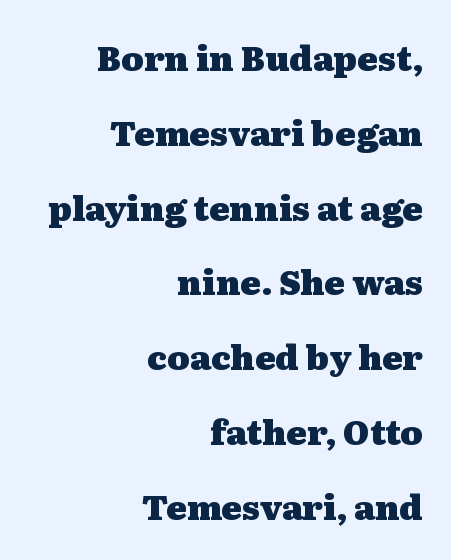
These lines stand farther apart than default settings would place them. A clean baseline with only descenders dipping below it. This rendering uses right alignment, leaving the left contour irregular. The letterforms sit shoulder to shoulder at normal distance. What weight is shown? A full bold with thick strokes.
